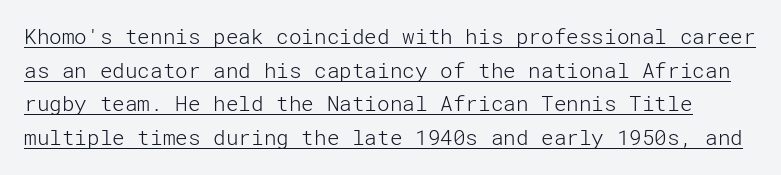
The image shows 21 px text type, upright; set normal line spacing (1.6x), normal letter spacing, underlined.
